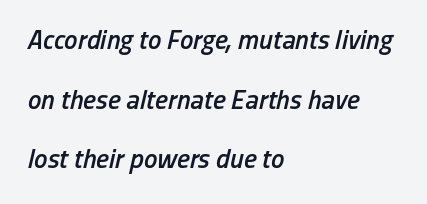
Line beginnings align vertically; line endings do not. Just letters on the line, the space beneath them empty. Widely set lines give the paragraph a tall, airy silhouette. Short note: letters normally spaced. Bold? Not quite — semibold, heavier than regular but stopping short.
